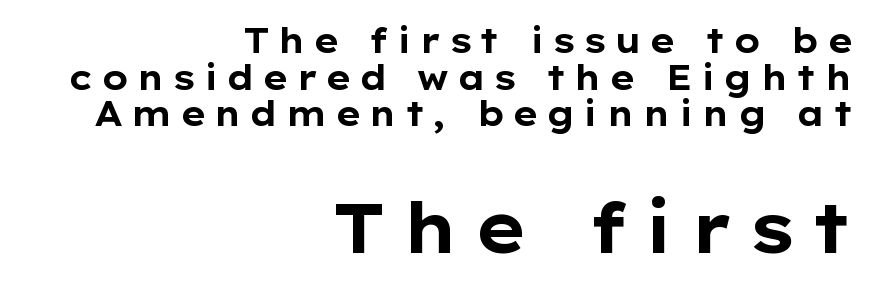
{"serif": "no", "italic": "no", "bold": "yes", "weight": "bold", "width": "wide", "stroke_contrast": "low", "x_height": "medium", "monospaced": "no", "underline": "no", "align": "right", "line_spacing": "tight", "line_spacing_ratio": 1.08, "letter_spacing": "wide", "letter_spacing_em": 0.21, "larger_block": "second", "size_ratio": 2.03, "glyph_px": 69}
